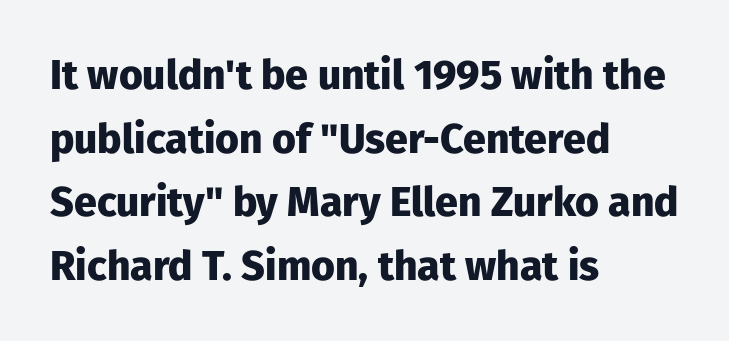
The image shows 41 px heavy sans-serif type, upright; set left-aligned, normal line spacing (1.55x), normal letter spacing, not underlined; low stroke contrast and a medium x-height.
